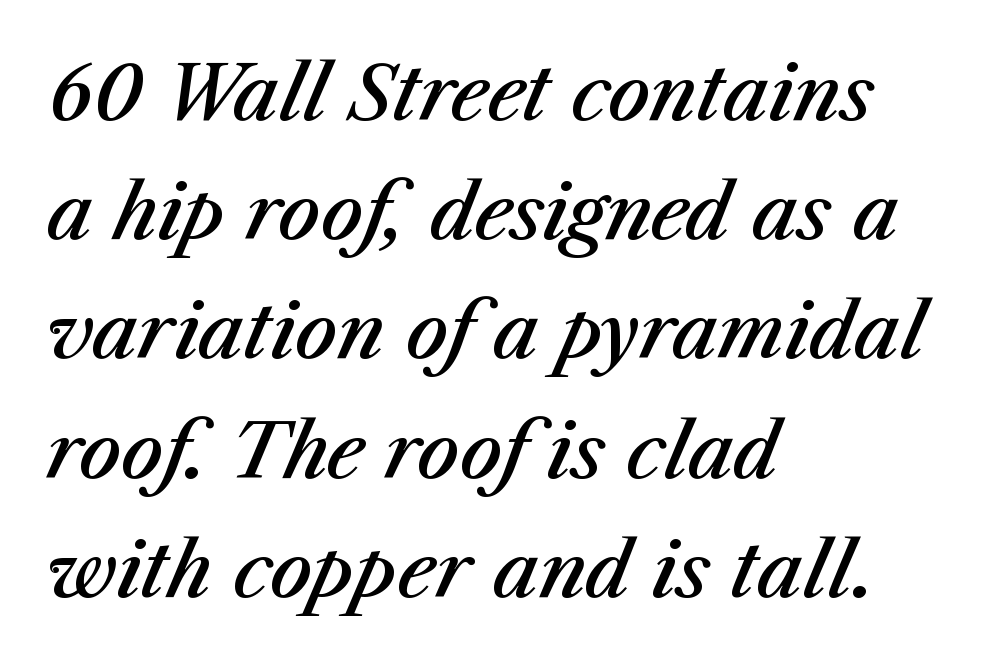
The baseline area is clear. Inter-character spacing is left at the font's built-in metrics. The face used here is proportionally spaced, like ordinary book or web type. A somewhat darkened texture: the type is semibold rather than bold.
